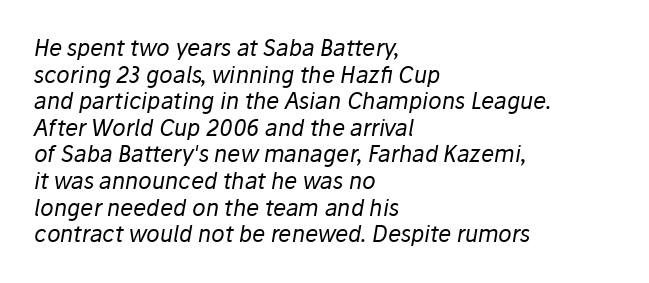
Q: Is the text bold? A: No.
Q: Is the text italic (slanted)? A: Yes, it leans right by about 10 degrees.
Q: Is the text underlined? A: No.
Q: How is the paragraph aligned? A: Left-aligned.
Q: Is the spacing between letters normal or unusually wide? A: Normal.
